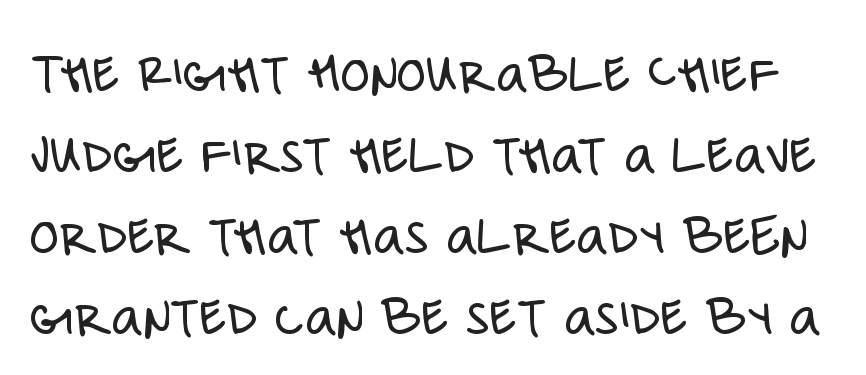
{"serif": "no", "italic": "no", "bold": "no", "weight": "light", "width": "condensed", "stroke_contrast": "low", "x_height": "large", "monospaced": "no", "underline": "no", "line_spacing": "normal", "line_spacing_ratio": 1.35, "letter_spacing": "normal", "letter_spacing_em": 0.0, "glyph_px": 60}
